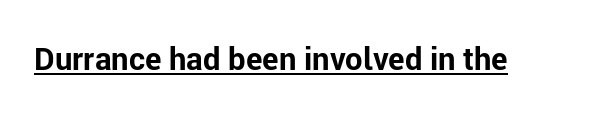
Unlike a traditional serif, this face leaves its strokes unadorned. The type sits square on the baseline with zero lean. What weight is shown? A full bold with thick strokes. You could not count columns in this text — the font is proportionally spaced. Check the space under the baseline: a stroke is drawn there. The letters sit at their default tracking, neither squeezed nor spread.
